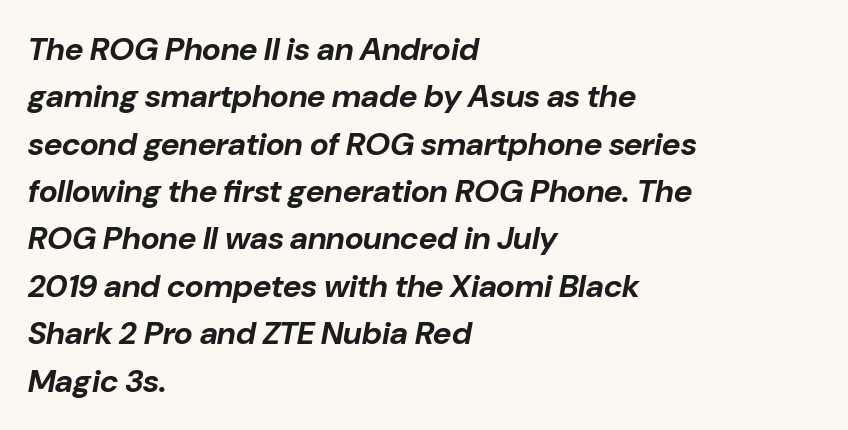
{"italic": "yes", "lean": "right", "slant_degrees": 10, "bold": "yes", "weight": "bold", "width": "normal", "stroke_contrast": "low", "x_height": "medium", "monospaced": "no", "underline": "no", "align": "left", "line_spacing": "normal", "line_spacing_ratio": 1.48, "letter_spacing": "normal", "letter_spacing_em": 0.0, "glyph_px": 32}
